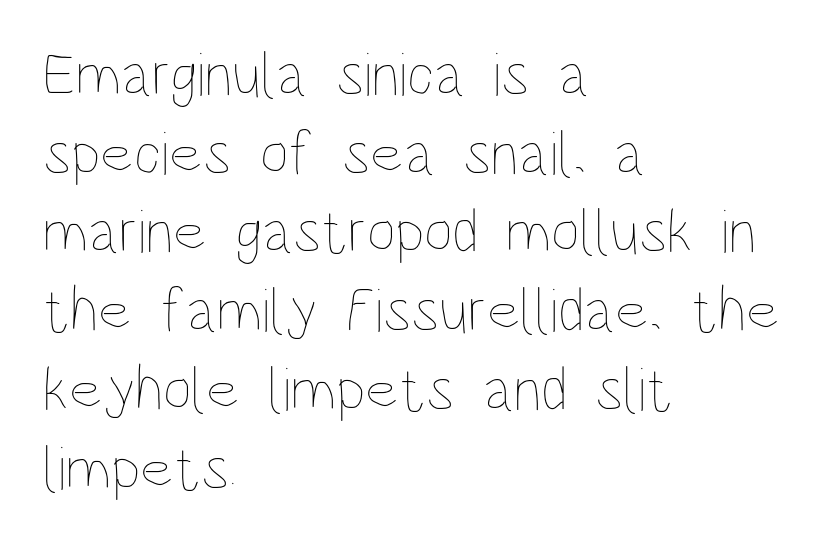
{"italic": "no", "bold": "no", "weight": "thin", "width": "condensed", "stroke_contrast": "low", "x_height": "large", "monospaced": "no", "underline": "no", "align": "left", "line_spacing": "normal", "line_spacing_ratio": 1.25, "letter_spacing": "normal", "letter_spacing_em": 0.0, "glyph_px": 63}
